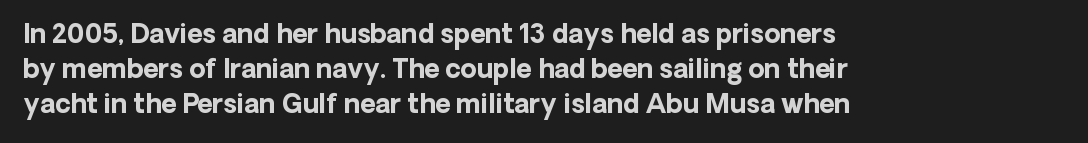
The baseline area is clear. The lines in this sample share a left origin and differ only in where they stop. The type is set solid horizontally, with unmodified tracking. Compared with typical paragraphs, the rows here are spaced about the same. Thick stems and heavy bowls — unmistakably bold. Ascenders rise straight up at ninety degrees.
